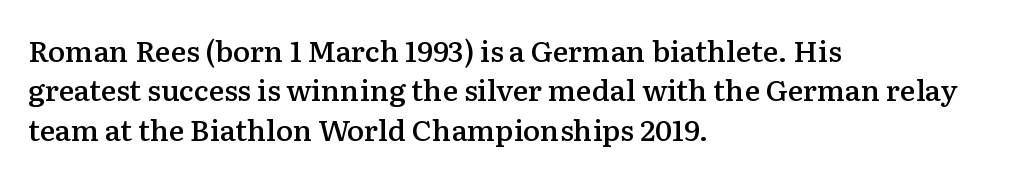
Q: Is the text bold? A: Semi-bold.
Q: Is the text italic (slanted)? A: No, it is upright.
Q: Is the typeface a serif or a sans-serif typeface? A: Serif.
Q: Is the text underlined? A: No.
Q: How is the paragraph aligned? A: Left-aligned.
Q: Is the spacing between letters normal or unusually wide? A: Normal.
Q: Is the spacing between lines tight, normal or loose? A: Normal.
Q: Width (condensed, normal, or wide)? A: Normal.
Q: Stroke contrast? A: Medium.
Q: x-height? A: Medium.
Q: Monospaced? A: No.
